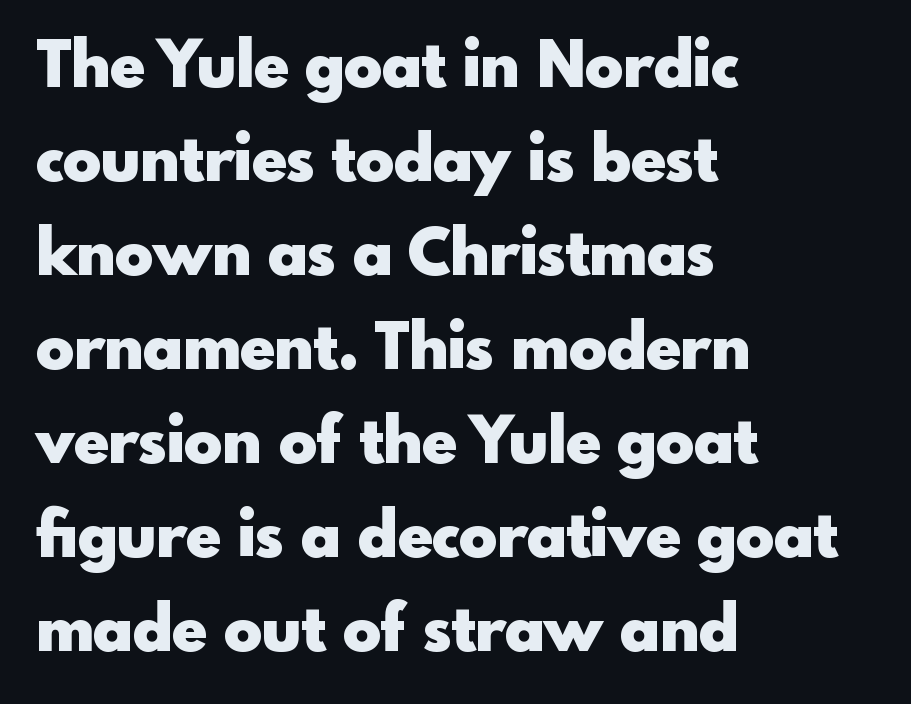
The image shows 64 px heavy sans-serif type, upright; set left-aligned, normal line spacing (1.47x), normal letter spacing, not underlined; a small x-height.
